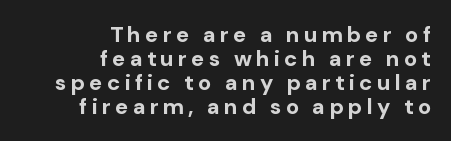
Q: Is the text bold? A: Yes.
Q: Is the text italic (slanted)? A: No, it is upright.
Q: Is the text underlined? A: No.
Q: How is the paragraph aligned? A: Right-aligned.
Q: Is the spacing between lines tight, normal or loose? A: Tight.
